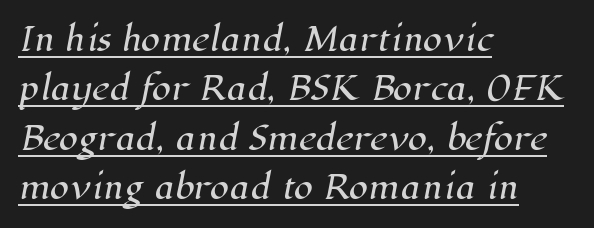
The image shows 31 px serif type; set left-aligned, normal line spacing (1.59x), normal letter spacing, underlined; high stroke contrast and a medium x-height.
